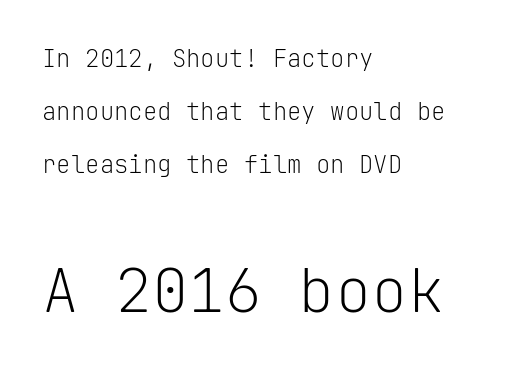
{"serif": "no", "italic": "no", "bold": "no", "weight": "light", "width": "normal", "stroke_contrast": "low", "x_height": "medium", "monospaced": "yes", "underline": "no", "align": "left", "line_spacing": "loose", "line_spacing_ratio": 2.2, "letter_spacing": "normal", "letter_spacing_em": 0.0, "larger_block": "second", "size_ratio": 2.54, "glyph_px": 61}
